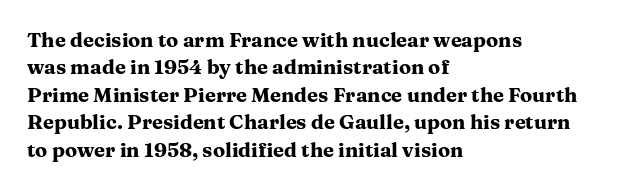
{"italic": "no", "bold": "yes", "underline": "no", "align": "left", "line_spacing": "normal", "line_spacing_ratio": 1.37, "letter_spacing": "normal", "letter_spacing_em": 0.0, "glyph_px": 20}
